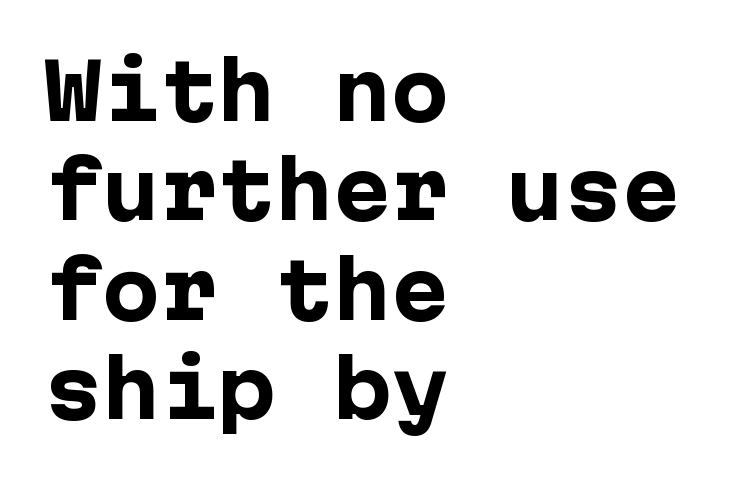
Q: Is the text bold? A: Yes.
Q: Is the text italic (slanted)? A: No, it is upright.
Q: Is the typeface a serif or a sans-serif typeface? A: Sans-serif.
Q: Is the text underlined? A: No.
Q: How is the paragraph aligned? A: Left-aligned.
Q: Is the spacing between letters normal or unusually wide? A: Normal.
Q: Is the spacing between lines tight, normal or loose? A: Normal.
Q: Width (condensed, normal, or wide)? A: Normal.
Q: Stroke contrast? A: Low.
Q: x-height? A: Medium.
